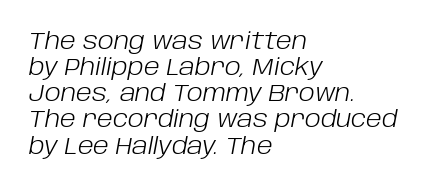
{"italic": "yes", "lean": "right", "slant_degrees": 10, "bold": "no", "underline": "no", "align": "left", "line_spacing": "tight", "line_spacing_ratio": 1.09, "letter_spacing": "normal", "letter_spacing_em": 0.0, "glyph_px": 24}
